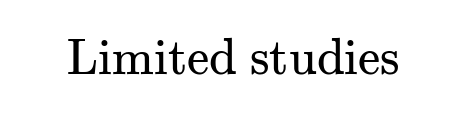
Q: Is the text bold? A: No.
Q: Is the text italic (slanted)? A: No, it is upright.
Q: Is the typeface a serif or a sans-serif typeface? A: Serif.
Q: Is the text underlined? A: No.
Q: Is the spacing between letters normal or unusually wide? A: Normal.
Q: Width (condensed, normal, or wide)? A: Normal.
Q: Stroke contrast? A: Medium.
Q: x-height? A: Small.
Q: Monospaced? A: No.
